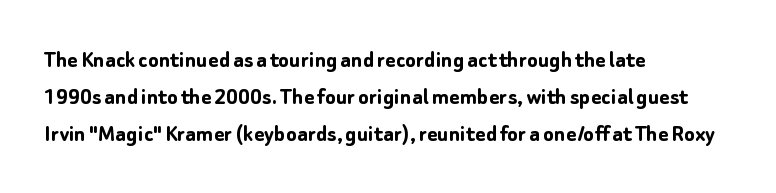
{"italic": "no", "bold": "yes", "underline": "no", "align": "left", "line_spacing": "normal", "line_spacing_ratio": 1.48, "letter_spacing": "normal", "letter_spacing_em": 0.0, "glyph_px": 25}
